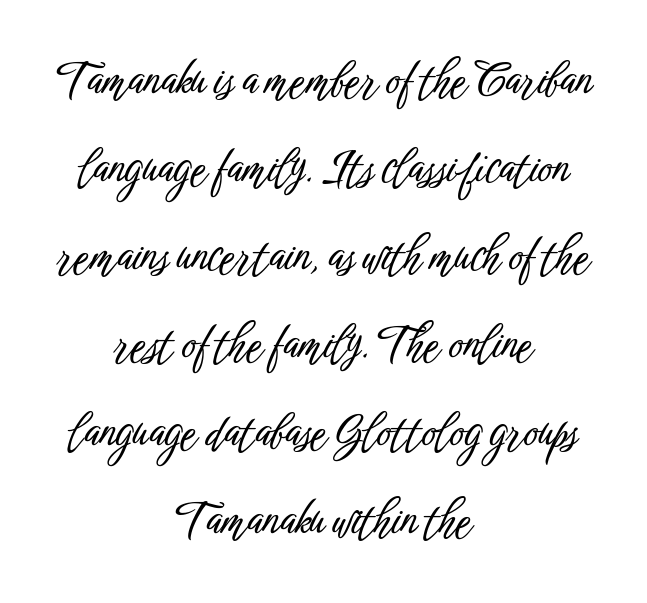
Q: Is the text italic (slanted)? A: Yes.
Q: Is the typeface a serif or a sans-serif typeface? A: Sans-serif.
Q: Is the text underlined? A: No.
Q: How is the paragraph aligned? A: Centered.
Q: Is the spacing between letters normal or unusually wide? A: Normal.
Q: Is the spacing between lines tight, normal or loose? A: Loose.
Q: Width (condensed, normal, or wide)? A: Condensed.
Q: Stroke contrast? A: Low.
Q: x-height? A: Medium.
Q: Monospaced? A: No.
